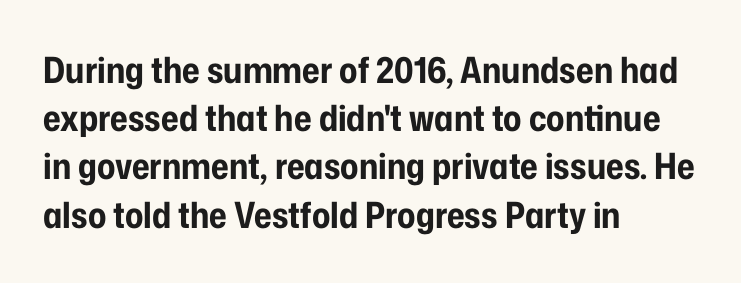
{"serif": "no", "italic": "no", "bold": "yes", "weight": "bold", "width": "condensed", "stroke_contrast": "low", "x_height": "medium", "monospaced": "no", "underline": "no", "align": "left", "line_spacing": "normal", "line_spacing_ratio": 1.34, "letter_spacing": "normal", "letter_spacing_em": 0.0, "glyph_px": 36}
